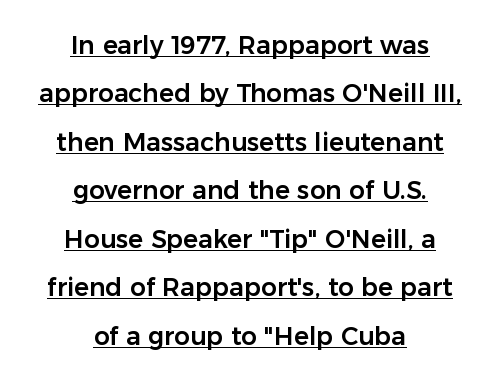
The image shows 25 px text type, upright; set centered, loose line spacing (1.94x), normal letter spacing, underlined.
